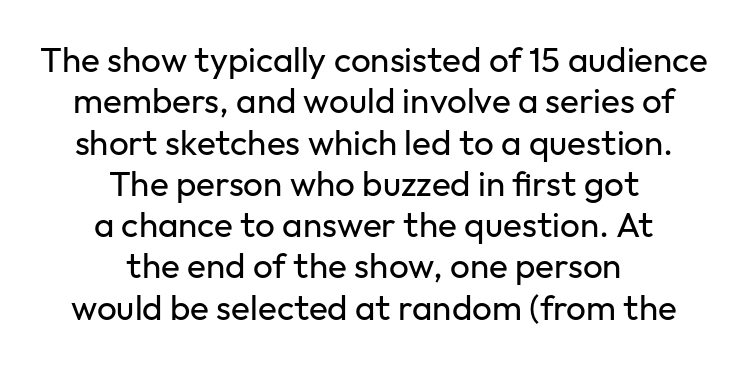
This rendering features lettering with no underline. The letters advance in unequal steps, a hallmark of proportional type. Do the letters lean? They stand straight. Heaviness? Minimal to ordinary, like unemphasized prose. A student would call this center alignment; a typographer would say set centered.
